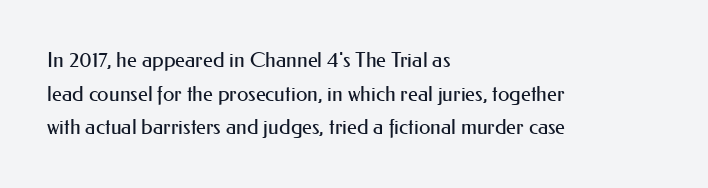
{"italic": "no", "bold": "no", "underline": "no", "align": "left", "line_spacing": "normal", "line_spacing_ratio": 1.6, "letter_spacing": "normal", "letter_spacing_em": 0.0, "glyph_px": 21}
